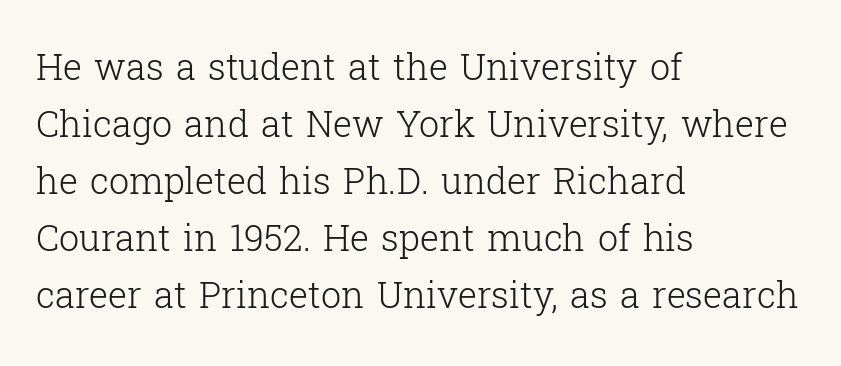
Notice how the stems are strictly vertical — no italics here. The letterforms sit at book weight or below. Successive baselines arrive at the customary interval. Left-aligned paragraph, ragged on the right.
